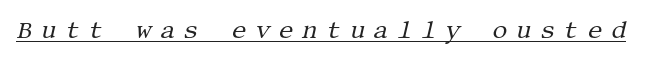
{"italic": "yes", "lean": "right", "slant_degrees": 13, "bold": "no", "underline": "yes", "letter_spacing": "wide", "letter_spacing_em": 0.35, "glyph_px": 24}
